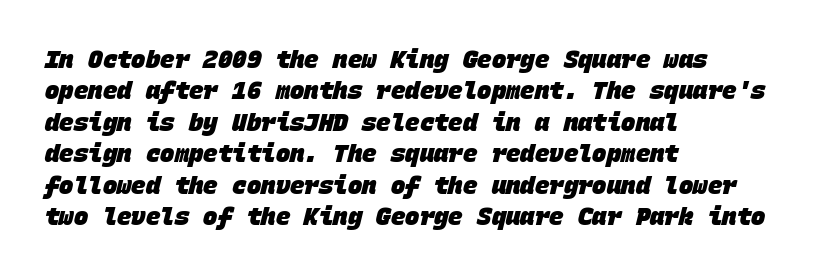
Q: Is the text bold? A: Yes.
Q: Is the text underlined? A: No.
Q: How is the paragraph aligned? A: Left-aligned.
Q: Is the spacing between letters normal or unusually wide? A: Normal.
Q: Is the spacing between lines tight, normal or loose? A: Normal.
